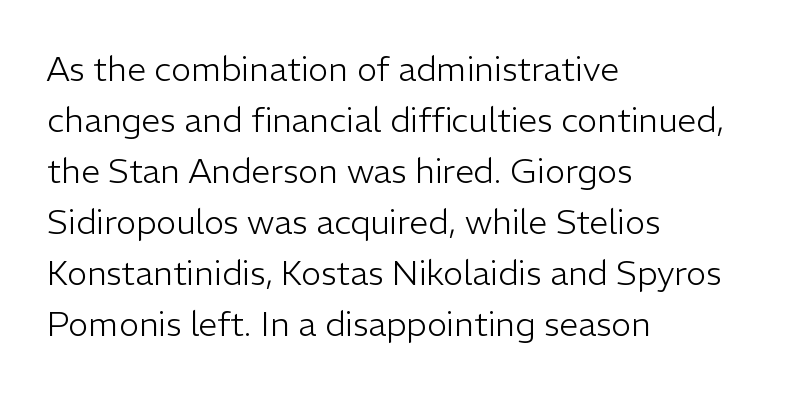
{"serif": "no", "italic": "no", "bold": "no", "weight": "light", "width": "normal", "stroke_contrast": "low", "x_height": "medium", "monospaced": "no", "underline": "no", "align": "left", "line_spacing": "normal", "line_spacing_ratio": 1.5, "letter_spacing": "normal", "letter_spacing_em": 0.0, "glyph_px": 34}
